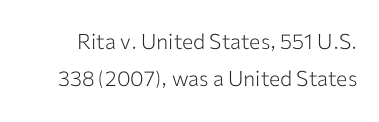
The image shows 21 px text type, upright; set line spacing 1.76x, normal letter spacing, not underlined.
